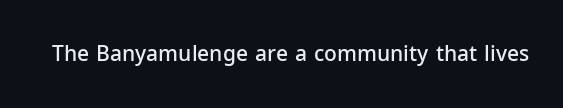
The image shows 21 px text type, upright; set normal letter spacing, not underlined.
